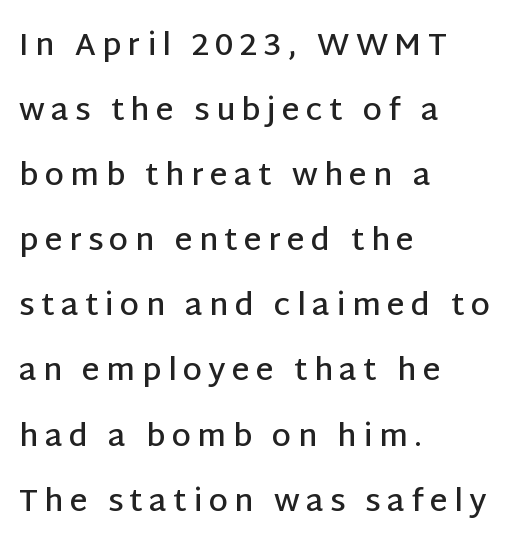
The image shows 31 px semibold sans-serif type, upright; set left-aligned, loose line spacing (2.1x), unusually wide letter spacing (+0.2 em), not underlined; low stroke contrast and a large x-height.
